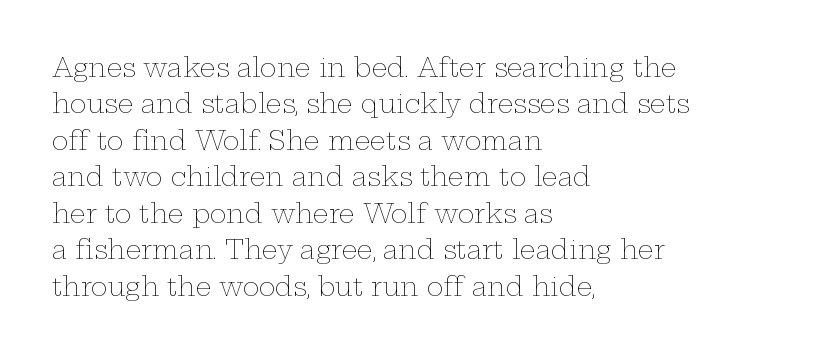
Q: Is the text bold? A: No.
Q: Is the text italic (slanted)? A: No, it is upright.
Q: Is the text underlined? A: No.
Q: How is the paragraph aligned? A: Left-aligned.
Q: Is the spacing between letters normal or unusually wide? A: Normal.
Q: Is the spacing between lines tight, normal or loose? A: Normal.
